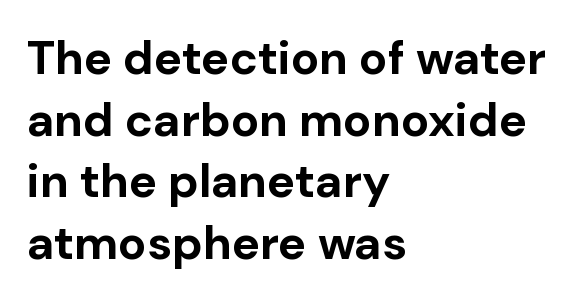
{"serif": "no", "italic": "no", "bold": "yes", "weight": "bold", "width": "normal", "stroke_contrast": "low", "x_height": "medium", "monospaced": "no", "underline": "no", "align": "left", "line_spacing": "normal", "line_spacing_ratio": 1.31, "letter_spacing": "normal", "letter_spacing_em": 0.0, "glyph_px": 47}
